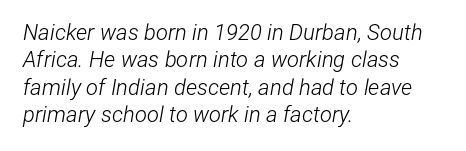
{"italic": "yes", "lean": "right", "slant_degrees": 12, "bold": "no", "underline": "no", "align": "left", "line_spacing_ratio": 1.24, "letter_spacing": "normal", "letter_spacing_em": 0.0, "glyph_px": 22}
